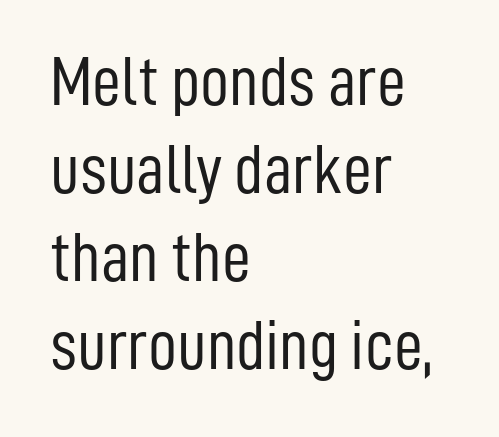
Q: Is the text bold? A: No.
Q: Is the text italic (slanted)? A: No, it is upright.
Q: Is the typeface a serif or a sans-serif typeface? A: Sans-serif.
Q: Is the text underlined? A: No.
Q: How is the paragraph aligned? A: Left-aligned.
Q: Is the spacing between letters normal or unusually wide? A: Normal.
Q: Width (condensed, normal, or wide)? A: Condensed.
Q: Stroke contrast? A: Low.
Q: x-height? A: Medium.
Q: Monospaced? A: No.
